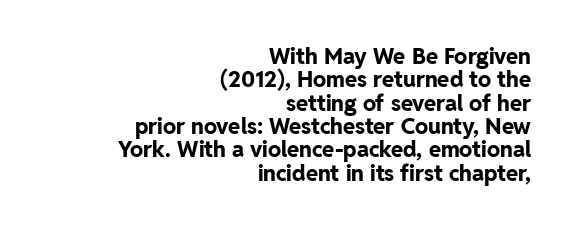
The foot of each line stays bare and open. Students, note that the glyphs here touch the page at normal intervals. Compared with an ordinary text face, these strokes are far heavier — a full bold. The setting favours the right margin, as signatures and pull-quotes sometimes do. Ascenders rise straight up at ninety degrees.
